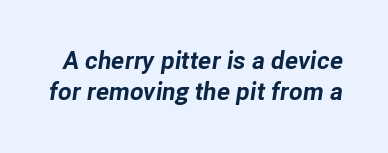
Plain, unruled lines of type. Caption: bold face, heavy strokes. Rendered with sloped, italic letterforms. Short note: letters normally spaced.
